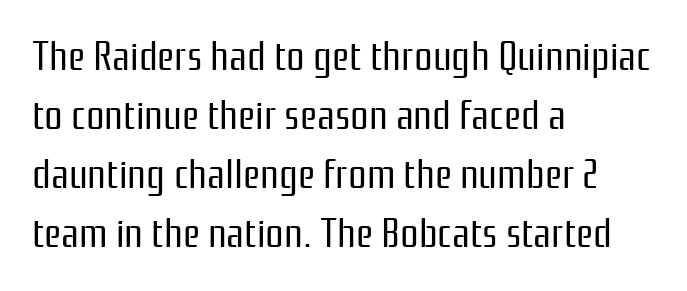
Q: Is the text bold? A: No.
Q: Is the text italic (slanted)? A: No, it is upright.
Q: Is the typeface a serif or a sans-serif typeface? A: Sans-serif.
Q: Is the text underlined? A: No.
Q: How is the paragraph aligned? A: Left-aligned.
Q: Is the spacing between letters normal or unusually wide? A: Normal.
Q: Is the spacing between lines tight, normal or loose? A: Normal.
Q: Width (condensed, normal, or wide)? A: Condensed.
Q: Stroke contrast? A: Low.
Q: x-height? A: Medium.
Q: Monospaced? A: No.
